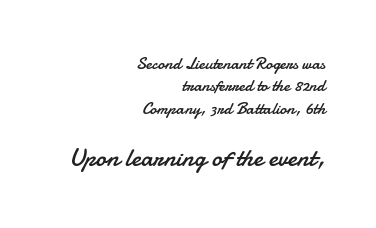
The image shows 26 px text type; set right-aligned, normal line spacing (1.32x), normal letter spacing, not underlined; the second (bottom) block is 1.53x larger.
